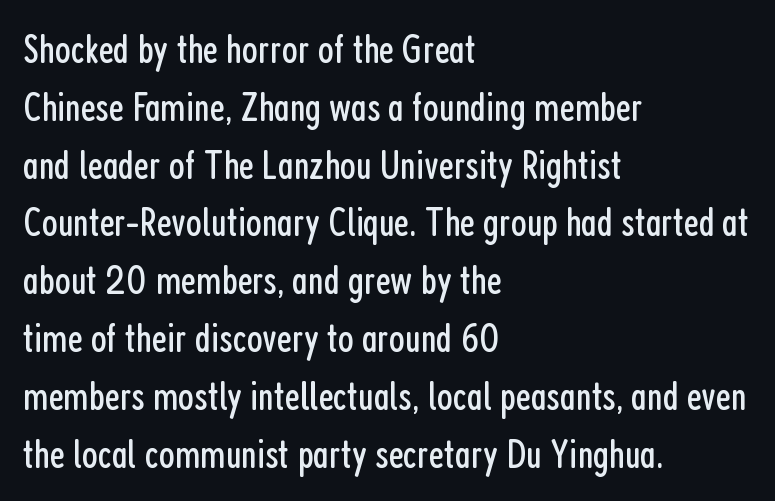
{"serif": "no", "italic": "no", "bold": "no", "weight": "regular", "width": "condensed", "stroke_contrast": "low", "x_height": "medium", "monospaced": "no", "underline": "no", "align": "left", "line_spacing": "normal", "line_spacing_ratio": 1.41, "letter_spacing": "normal", "letter_spacing_em": 0.0, "glyph_px": 41}
